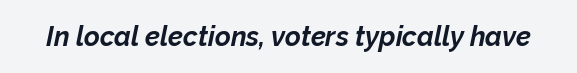
The image shows 27 px bold type, italic (leaning right); set normal letter spacing, not underlined.
